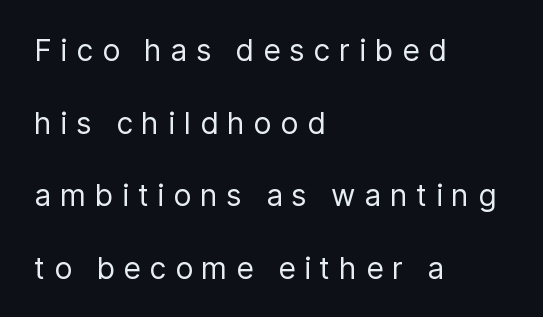
The image shows 30 px regular-weight sans-serif type, upright; set left-aligned, loose line spacing (2.42x), unusually wide letter spacing (+0.29 em), not underlined; low stroke contrast and a medium x-height.
